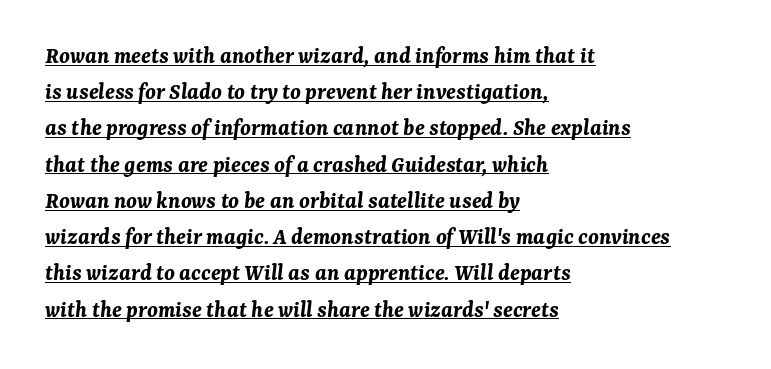
{"italic": "yes", "lean": "right", "slant_degrees": 7, "bold": "yes", "underline": "yes", "align": "left", "line_spacing": "normal", "line_spacing_ratio": 1.51, "letter_spacing": "normal", "letter_spacing_em": 0.0, "glyph_px": 24}
